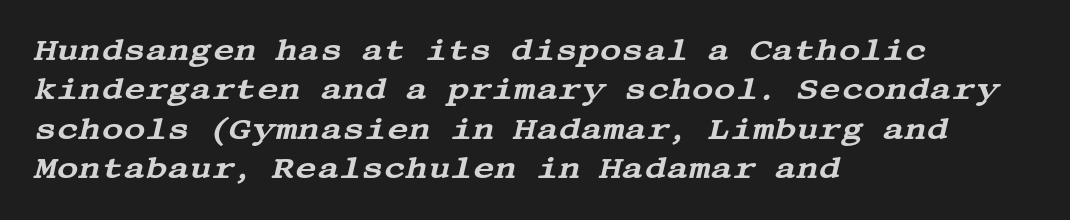
The image shows 30 px wide serif type, italic (leaning right); set left-aligned, normal line spacing (1.31x), normal letter spacing, not underlined; medium stroke contrast and a large x-height.
